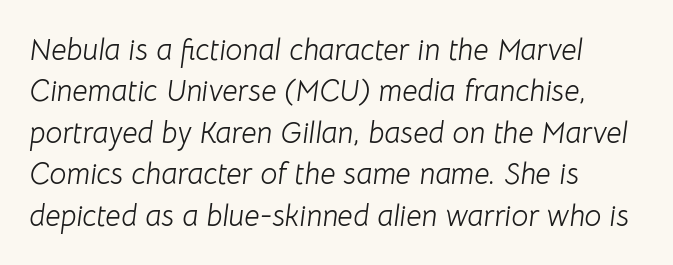
The image shows 30 px light type, italic (leaning right); set left-aligned, normal line spacing (1.38x), normal letter spacing, not underlined; low stroke contrast and a medium x-height.
